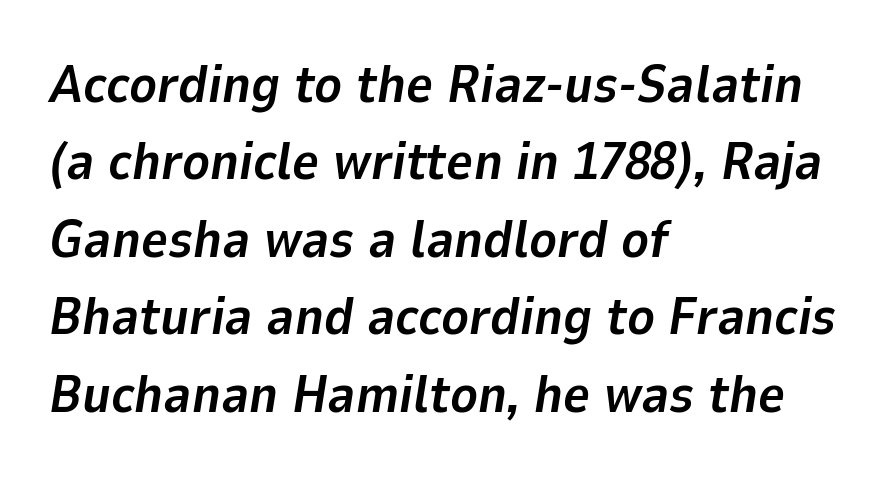
These lines are rendered in a variable-pitch font. The designer left line spacing at the default. Underlining? Definitely not there. Does the weight exceed regular? Yes, all the way to bold. Here the glyphs are tracked normally, forming tight word shapes.
